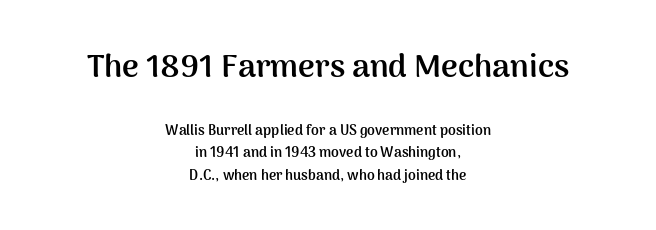
Unmarked baselines from the first word to the last. Regular leading. Each letter keeps its own natural width here, so spacing adapts to shape. Typeset on center — no edge is straight. Every stem runs plumb, perpendicular to the baseline.
